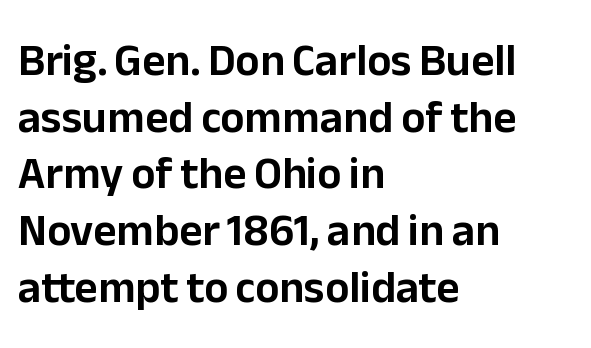
Q: Is the text italic (slanted)? A: No, it is upright.
Q: Is the typeface a serif or a sans-serif typeface? A: Sans-serif.
Q: Is the text underlined? A: No.
Q: How is the paragraph aligned? A: Left-aligned.
Q: Is the spacing between letters normal or unusually wide? A: Normal.
Q: Is the spacing between lines tight, normal or loose? A: Normal.
Q: Width (condensed, normal, or wide)? A: Normal.
Q: Stroke contrast? A: Low.
Q: x-height? A: Medium.
Q: Monospaced? A: No.
